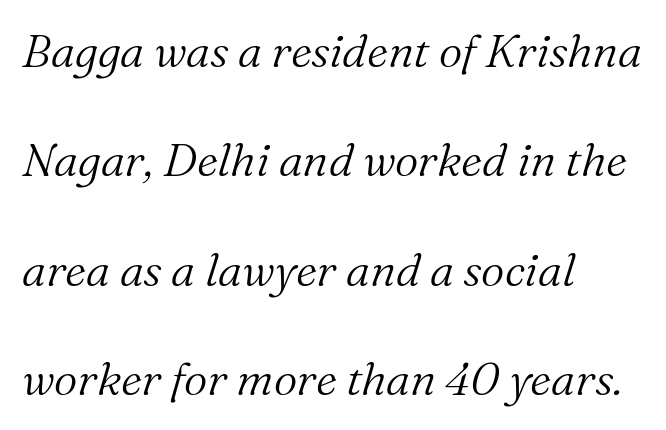
Q: Is the text bold? A: No.
Q: Is the text italic (slanted)? A: Yes, it leans right by about 16 degrees.
Q: Is the typeface a serif or a sans-serif typeface? A: Serif.
Q: Is the text underlined? A: No.
Q: How is the paragraph aligned? A: Left-aligned.
Q: Is the spacing between letters normal or unusually wide? A: Normal.
Q: Is the spacing between lines tight, normal or loose? A: Loose.
Q: Width (condensed, normal, or wide)? A: Normal.
Q: Stroke contrast? A: Medium.
Q: x-height? A: Medium.
Q: Monospaced? A: No.
